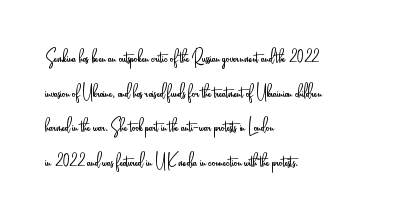
Which margin do the lines hug? The left one — the right edge is uneven. Summary of vertical rhythm: regular, with standard interline spacing. These glyphs show unthickened strokes, regular width or finer. The rendering keeps characters at their native spacing. The gap between lines stays unmarked.
